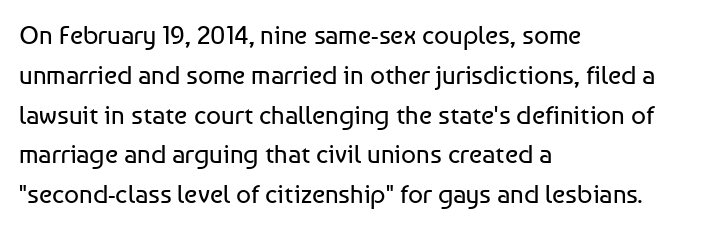
The image shows 26 px text type, upright; set left-aligned, normal line spacing (1.53x), normal letter spacing, not underlined.
